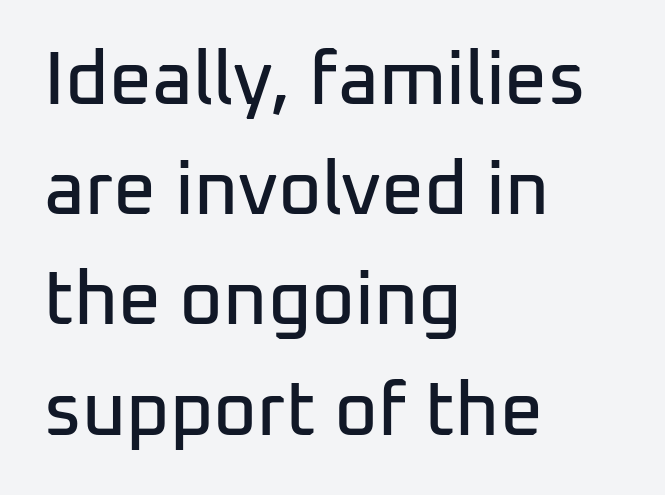
The image shows 75 px sans-serif type, upright; set left-aligned, normal line spacing (1.47x), normal letter spacing, not underlined; low stroke contrast and a medium x-height.
